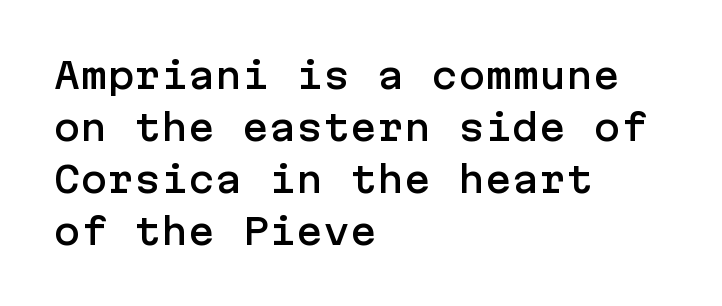
{"serif": "no", "italic": "no", "width": "normal", "stroke_contrast": "low", "x_height": "medium", "underline": "no", "align": "left", "line_spacing": "normal", "line_spacing_ratio": 1.44, "letter_spacing": "normal", "letter_spacing_em": 0.0, "glyph_px": 36}
